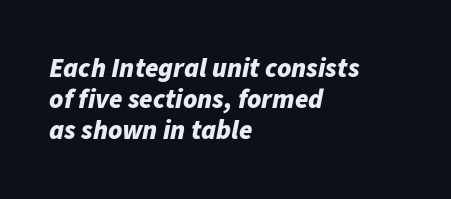
Q: Is the text bold? A: Yes.
Q: Is the text italic (slanted)? A: Yes, it leans right by about 11 degrees.
Q: Is the text underlined? A: No.
Q: How is the paragraph aligned? A: Left-aligned.
Q: Is the spacing between letters normal or unusually wide? A: Normal.
Q: Is the spacing between lines tight, normal or loose? A: Tight.
